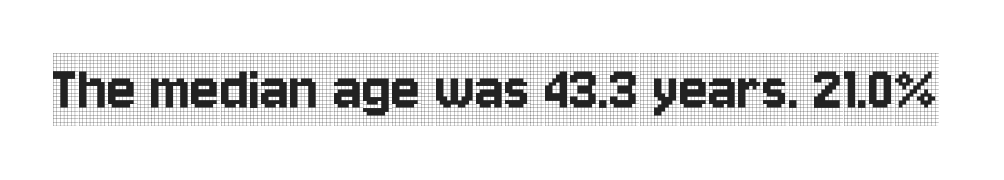
The image shows 68 px condensed serif type, upright; set normal letter spacing, not underlined; a large x-height.
